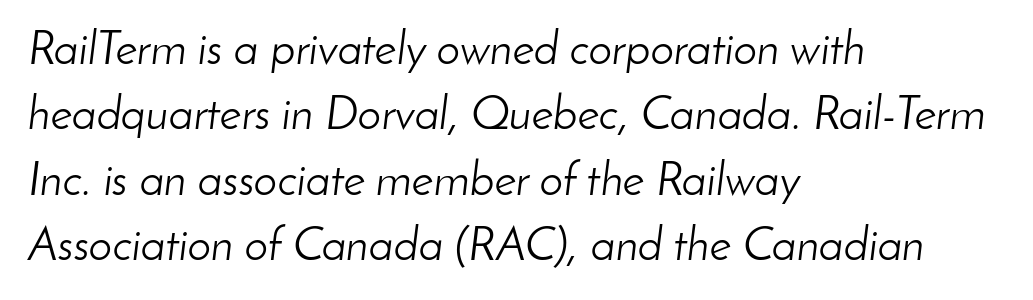
Q: Is the text bold? A: No.
Q: Is the text italic (slanted)? A: Yes, it leans right by about 8 degrees.
Q: Is the text underlined? A: No.
Q: How is the paragraph aligned? A: Left-aligned.
Q: Is the spacing between letters normal or unusually wide? A: Normal.
Q: Is the spacing between lines tight, normal or loose? A: Normal.
Q: Width (condensed, normal, or wide)? A: Normal.
Q: Stroke contrast? A: Low.
Q: x-height? A: Small.
Q: Monospaced? A: No.
